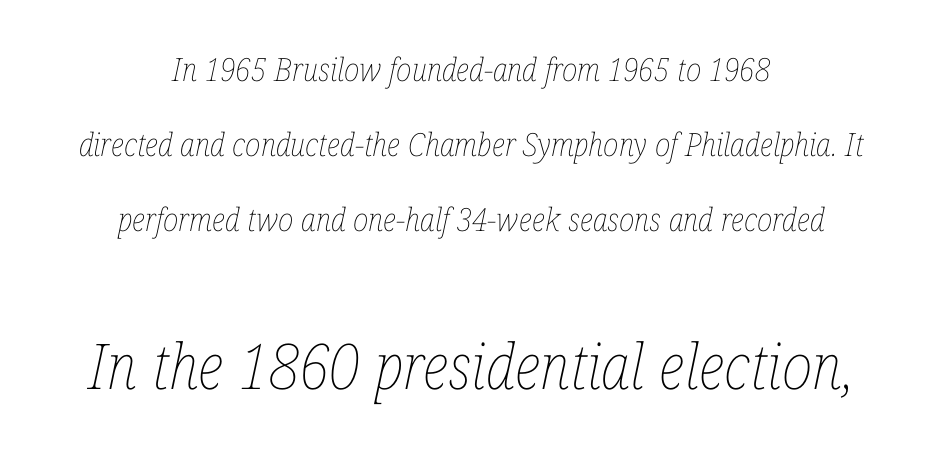
{"italic": "yes", "lean": "right", "slant_degrees": 12, "bold": "no", "weight": "thin", "width": "condensed", "stroke_contrast": "low", "x_height": "medium", "monospaced": "no", "underline": "no", "align": "center", "line_spacing": "loose", "line_spacing_ratio": 2.34, "letter_spacing": "normal", "letter_spacing_em": 0.0, "larger_block": "second", "size_ratio": 1.97, "glyph_px": 63}
